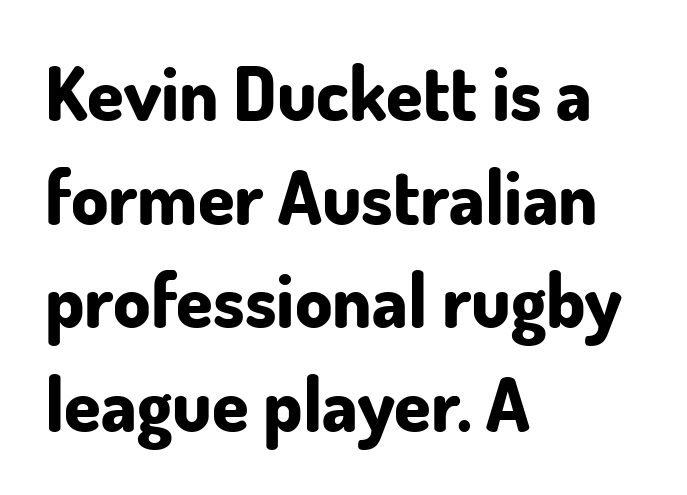
{"serif": "no", "italic": "no", "bold": "yes", "weight": "bold", "width": "normal", "stroke_contrast": "low", "x_height": "small", "monospaced": "no", "underline": "no", "align": "left", "line_spacing": "normal", "line_spacing_ratio": 1.4, "letter_spacing": "normal", "letter_spacing_em": 0.0, "glyph_px": 74}
